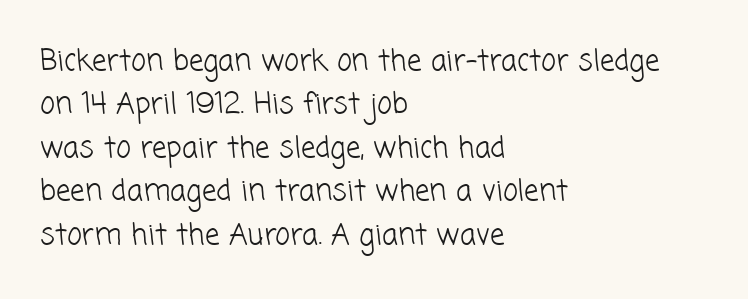
The image shows 29 px light sans-serif type; set left-aligned, normal line spacing (1.5x), normal letter spacing, not underlined; low stroke contrast and a medium x-height.
